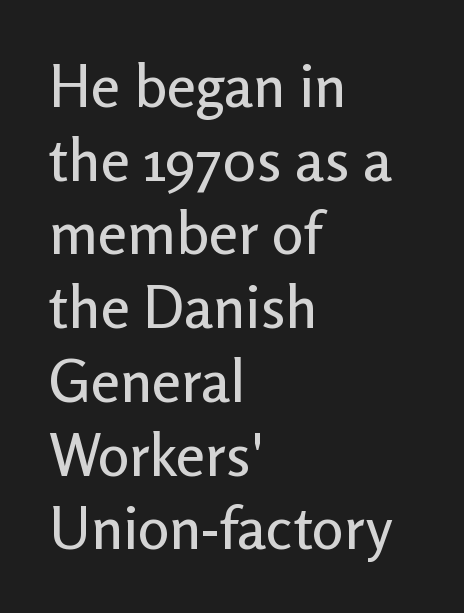
The image shows 59 px sans-serif type, upright; set left-aligned, normal line spacing (1.25x), normal letter spacing, not underlined; low stroke contrast and a medium x-height.
